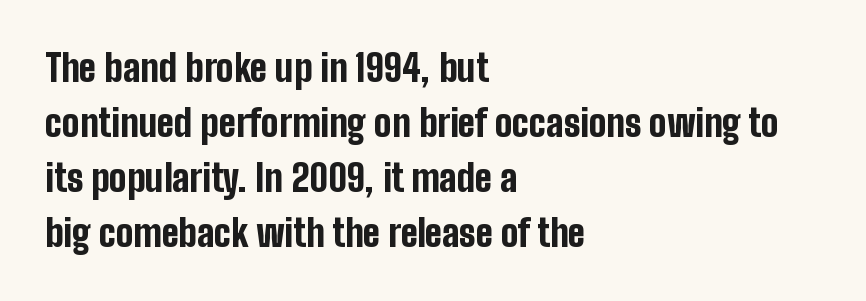
Decoration check: the copy has no underline. Is the letter spacing exaggerated? No — it looks like the ordinary default. Regarding serifs, this sample does without them. A typesetter would call this proportional, since set widths differ per character.
